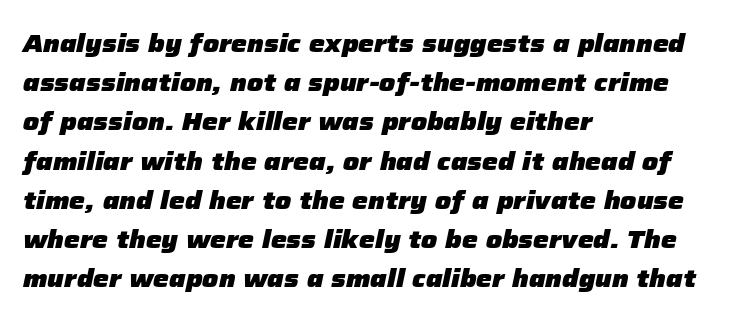
{"italic": "yes", "lean": "right", "slant_degrees": 12, "bold": "yes", "underline": "no", "align": "left", "line_spacing": "normal", "line_spacing_ratio": 1.57, "letter_spacing": "normal", "letter_spacing_em": 0.0, "glyph_px": 25}
